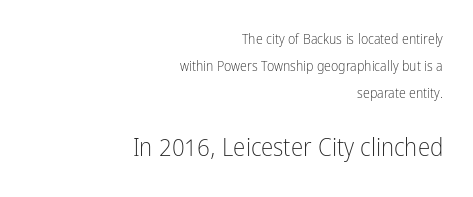
{"italic": "no", "bold": "no", "underline": "no", "align": "right", "line_spacing": "loose", "line_spacing_ratio": 1.93, "letter_spacing": "normal", "letter_spacing_em": 0.0, "larger_block": "second", "size_ratio": 1.79, "glyph_px": 25}
